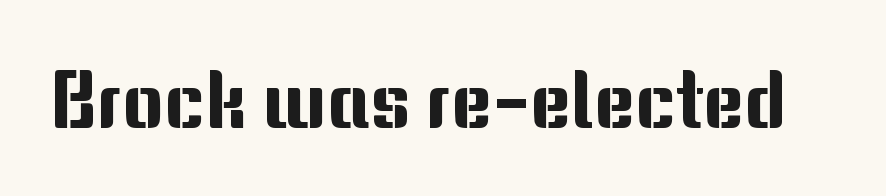
{"serif": "no", "italic": "no", "width": "normal", "stroke_contrast": "medium", "x_height": "medium", "monospaced": "no", "underline": "no", "letter_spacing": "normal", "letter_spacing_em": 0.0, "glyph_px": 79}
